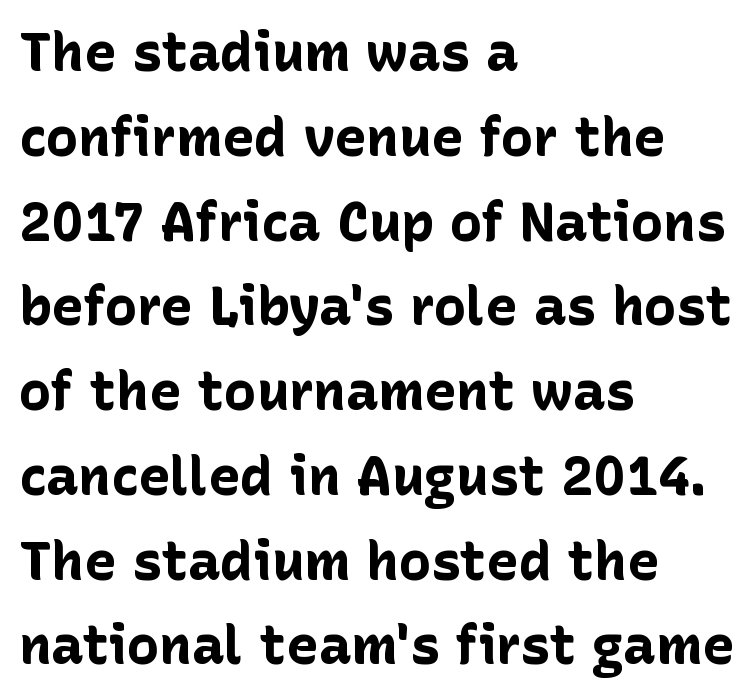
Q: Is the text bold? A: Yes.
Q: Is the text italic (slanted)? A: No, it is upright.
Q: Is the typeface a serif or a sans-serif typeface? A: Sans-serif.
Q: Is the text underlined? A: No.
Q: How is the paragraph aligned? A: Left-aligned.
Q: Is the spacing between letters normal or unusually wide? A: Normal.
Q: Is the spacing between lines tight, normal or loose? A: Normal.
Q: Width (condensed, normal, or wide)? A: Normal.
Q: Stroke contrast? A: Low.
Q: x-height? A: Medium.
Q: Monospaced? A: No.
